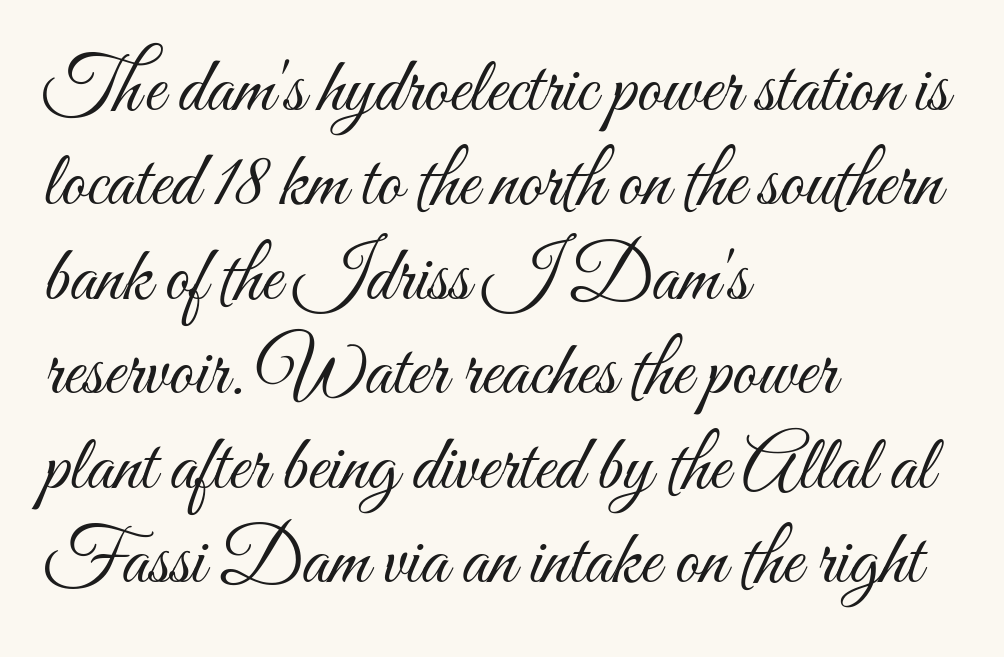
Looks like regular typesetting: each glyph gets only the width it needs. The space directly below the letters is spotless. Observe the ordinary spacing: letters are neighbours, not strangers.
